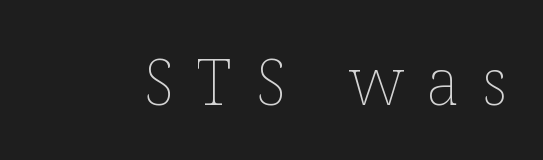
The image shows 64 px thin type, upright; set unusually wide letter spacing (+0.35 em), not underlined; low stroke contrast and a medium x-height.
